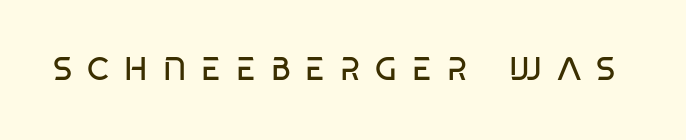
{"serif": "no", "bold": "no", "weight": "regular", "width": "condensed", "stroke_contrast": "low", "x_height": "large", "monospaced": "no", "underline": "no", "letter_spacing": "wide", "letter_spacing_em": 0.45, "glyph_px": 33}
